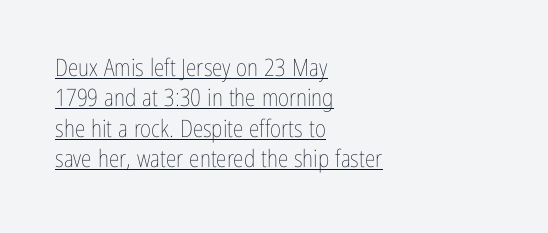
The sample's only ornament is a line tracing under the words. Look at the tracking — it's just the regular setting, nothing added. One-word summary of the alignment: left. No chunkiness to these letters — they're not bold. One glance says typical: line gaps are just what's usual.
